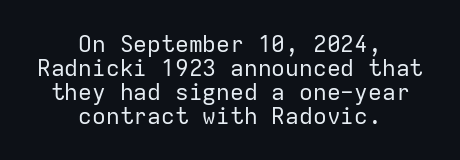
The image shows 23 px text type, upright; set centered, tight line spacing (1.04x), normal letter spacing, not underlined.
